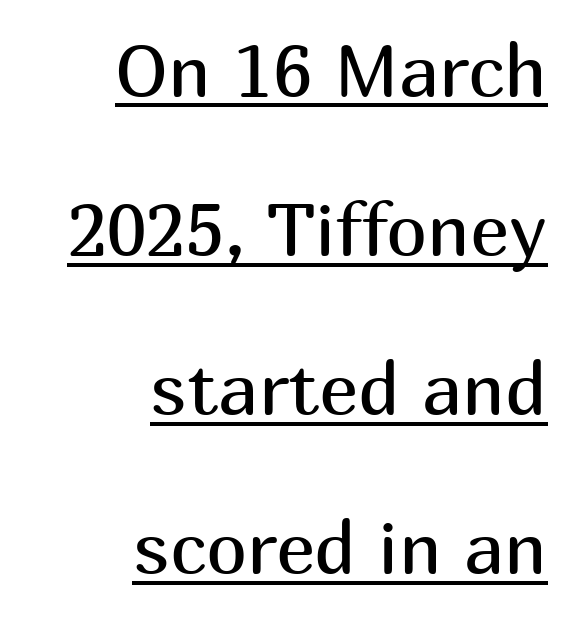
The image shows 74 px regular-weight sans-serif type, upright; set right-aligned, loose line spacing (2.15x), normal letter spacing, underlined; medium stroke contrast and a medium x-height.
